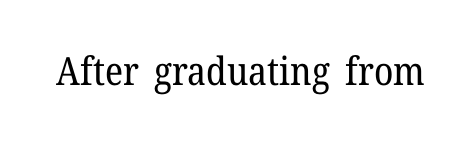
Is this a heavy cut? Hardly; it is regular or lighter. Italic? Not at all — the glyphs are vertical. The face used here is proportionally spaced, like ordinary book or web type. The line texture is even and compact thanks to regular tracking.
